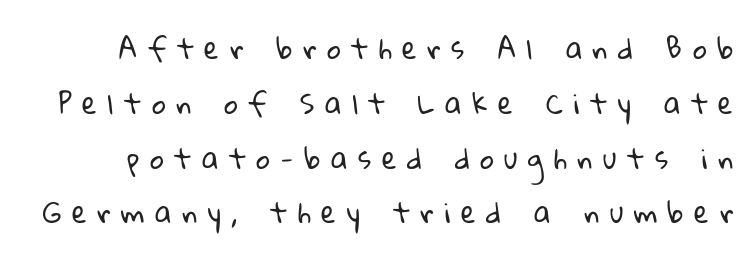
{"bold": "no", "underline": "no", "line_spacing": "loose", "line_spacing_ratio": 2.03, "letter_spacing": "wide", "letter_spacing_em": 0.39, "glyph_px": 27}
